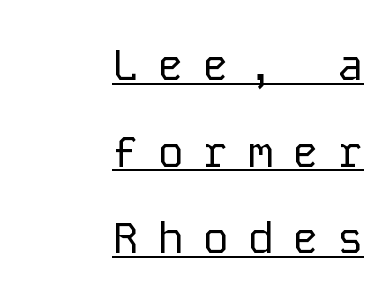
The image shows 44 px regular-weight sans-serif type, upright, monospaced; set right-aligned, loose line spacing (1.97x), unusually wide letter spacing (+0.42 em), underlined; low stroke contrast and a medium x-height.
